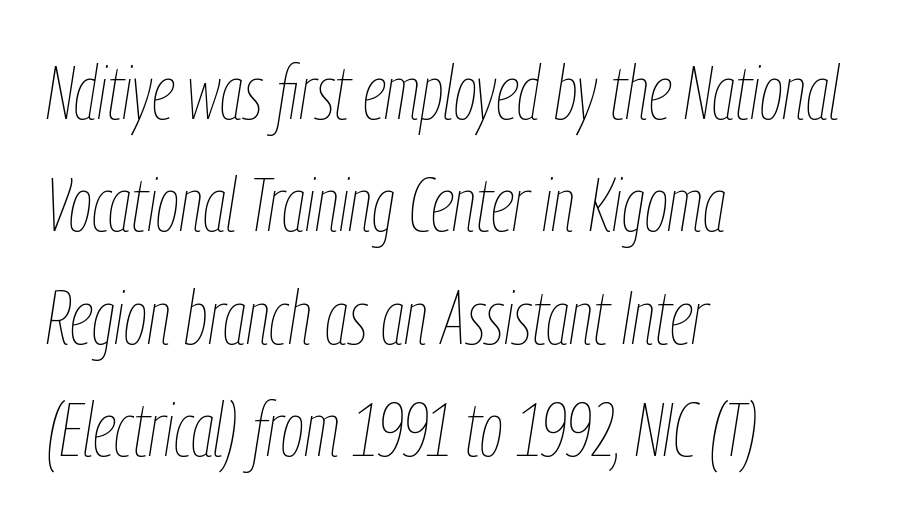
Line spacing here is normal. How are the letters spaced? Ordinarily, with no added tracking. The letters advance in unequal steps, a hallmark of proportional type. Weight: regular or lighter.
